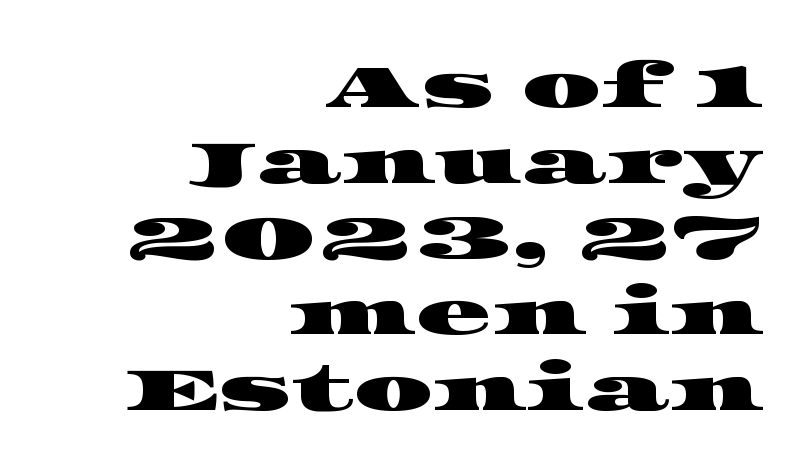
The image shows 62 px wide serif type; set right-aligned, line spacing 1.22x, normal letter spacing, not underlined; high stroke contrast and a large x-height.
